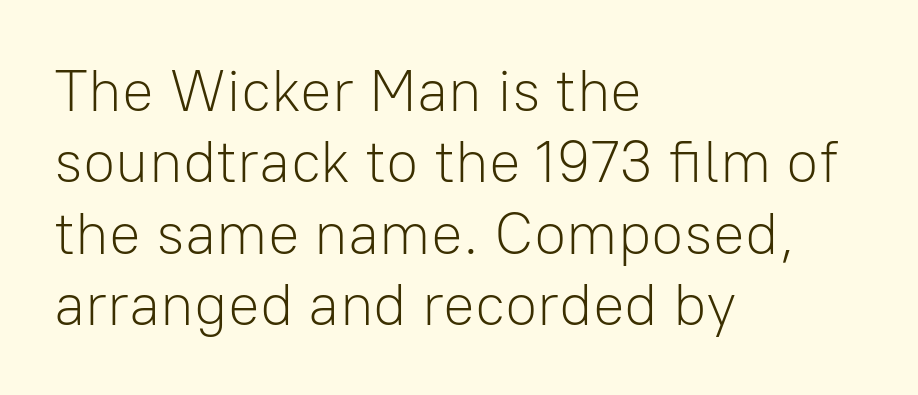
Q: Is the text bold? A: No.
Q: Is the text italic (slanted)? A: No, it is upright.
Q: Is the typeface a serif or a sans-serif typeface? A: Sans-serif.
Q: Is the text underlined? A: No.
Q: How is the paragraph aligned? A: Left-aligned.
Q: Is the spacing between letters normal or unusually wide? A: Normal.
Q: Width (condensed, normal, or wide)? A: Normal.
Q: Stroke contrast? A: Low.
Q: x-height? A: Medium.
Q: Monospaced? A: No.
